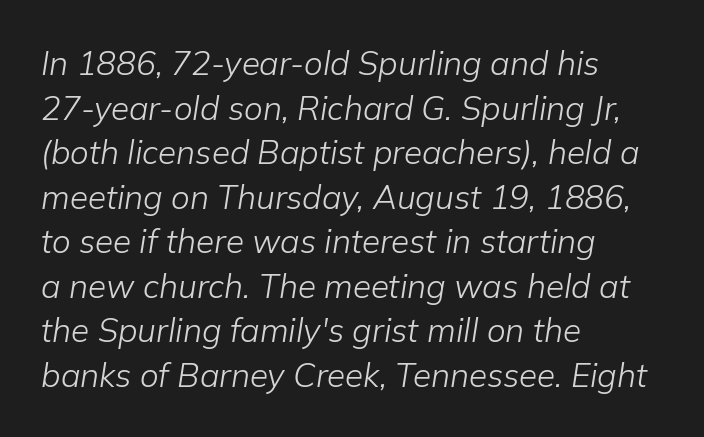
{"italic": "yes", "lean": "right", "slant_degrees": 9, "bold": "no", "weight": "light", "width": "normal", "stroke_contrast": "low", "x_height": "medium", "monospaced": "no", "underline": "no", "align": "left", "line_spacing": "normal", "line_spacing_ratio": 1.35, "letter_spacing": "normal", "letter_spacing_em": 0.0, "glyph_px": 33}
